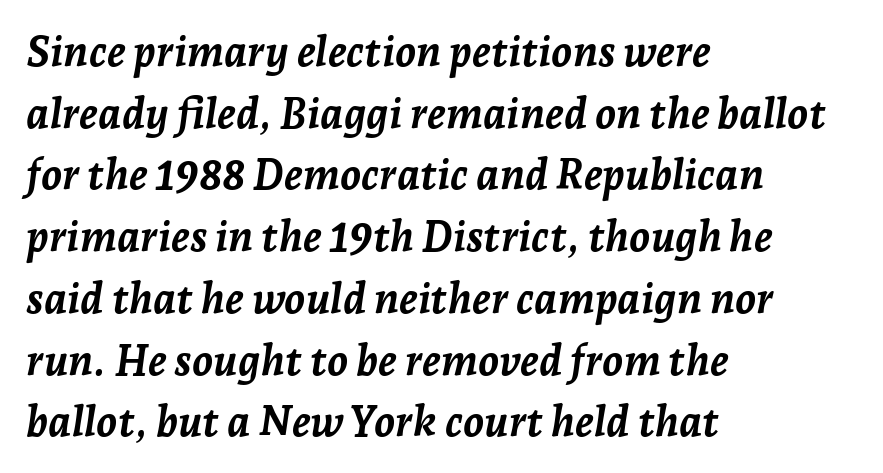
Spacing between characters is what you'd get straight out of the box. Underlining? Definitely not there. Horizontal alignment here is leftward, the default for most running prose. The block of text has a typical density, with ordinary space between rows.
